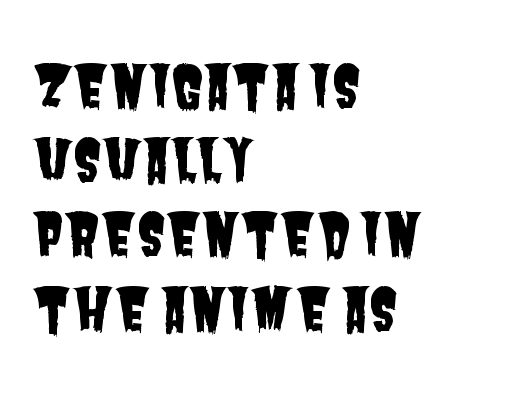
{"serif": "no", "width": "condensed", "stroke_contrast": "low", "x_height": "large", "monospaced": "no", "underline": "no", "align": "left", "line_spacing": "normal", "line_spacing_ratio": 1.28, "letter_spacing": "normal", "letter_spacing_em": 0.0, "glyph_px": 58}
